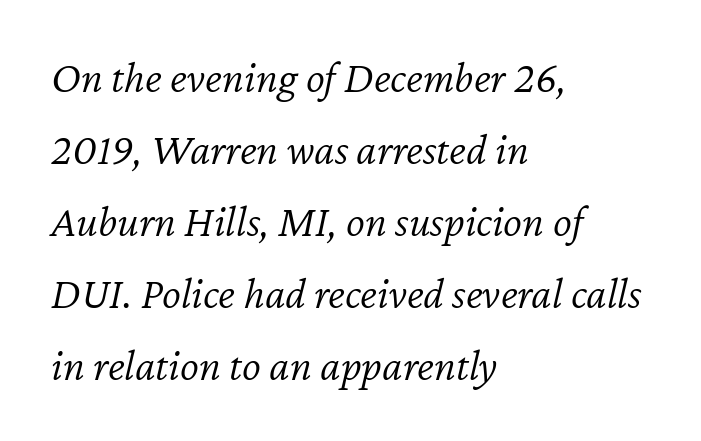
Q: Is the text bold? A: No.
Q: Is the text italic (slanted)? A: Yes, it leans right by about 12 degrees.
Q: Is the text underlined? A: No.
Q: How is the paragraph aligned? A: Left-aligned.
Q: Is the spacing between letters normal or unusually wide? A: Normal.
Q: Is the spacing between lines tight, normal or loose? A: Normal.
Q: Width (condensed, normal, or wide)? A: Normal.
Q: Stroke contrast? A: Low.
Q: x-height? A: Medium.
Q: Monospaced? A: No.
